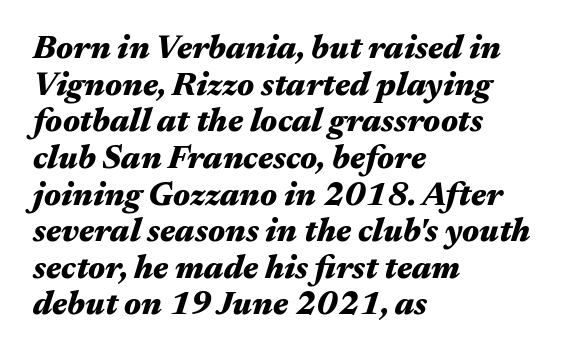
Q: Is the text bold? A: Yes.
Q: Is the text italic (slanted)? A: Yes, it leans right by about 17 degrees.
Q: Is the text underlined? A: No.
Q: How is the paragraph aligned? A: Left-aligned.
Q: Is the spacing between letters normal or unusually wide? A: Normal.
Q: Is the spacing between lines tight, normal or loose? A: Tight.
Q: Width (condensed, normal, or wide)? A: Wide.
Q: Stroke contrast? A: Medium.
Q: x-height? A: Medium.
Q: Monospaced? A: No.
